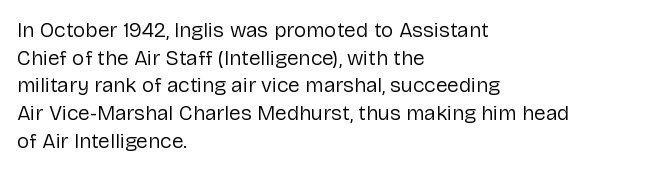
The image shows 21 px text type, upright; set left-aligned, normal line spacing (1.32x), normal letter spacing, not underlined.
